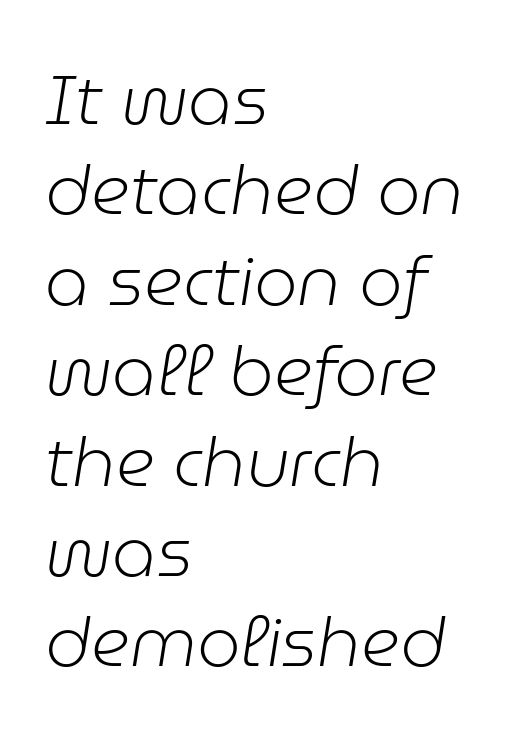
{"italic": "yes", "lean": "right", "slant_degrees": 9, "bold": "no", "weight": "light", "width": "normal", "stroke_contrast": "low", "x_height": "medium", "monospaced": "no", "underline": "no", "align": "left", "line_spacing": "normal", "line_spacing_ratio": 1.31, "letter_spacing": "normal", "letter_spacing_em": 0.0, "glyph_px": 69}
